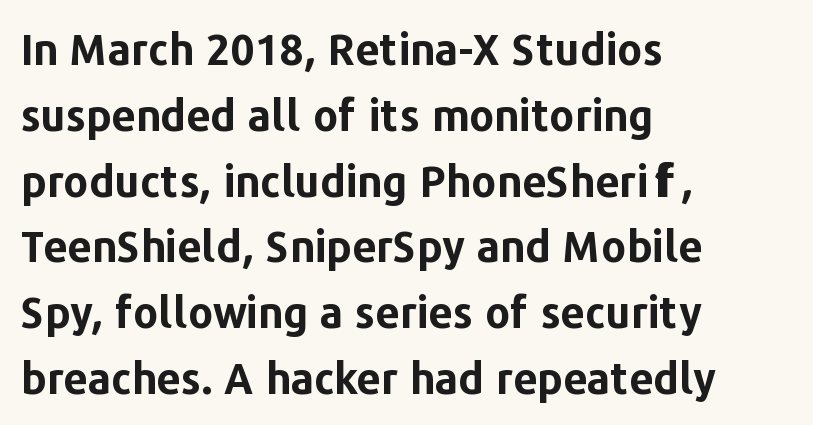
{"serif": "no", "italic": "no", "bold": "yes", "weight": "bold", "width": "normal", "stroke_contrast": "low", "x_height": "medium", "monospaced": "no", "underline": "no", "align": "left", "line_spacing": "normal", "line_spacing_ratio": 1.53, "letter_spacing": "normal", "letter_spacing_em": 0.0, "glyph_px": 43}
